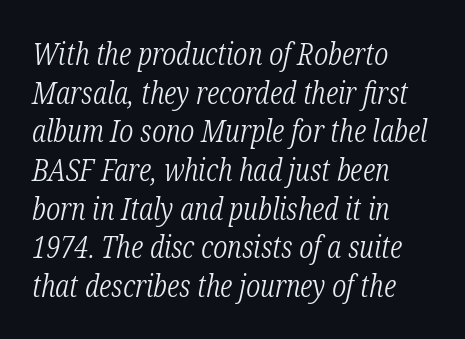
The gaps between neighbouring characters are ordinary and unremarkable. This is oblique type, the kind used for emphasis or titles. The rendering uses natural spacing where letterforms have individual widths. Successive baselines arrive at the customary interval. No chunkiness to these letters — they're not bold.
